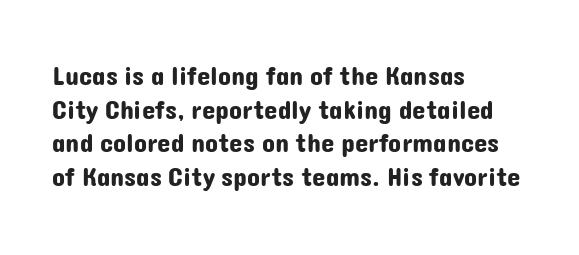
The image shows 27 px text type, upright; set left-aligned, normal line spacing (1.25x), normal letter spacing, not underlined.
